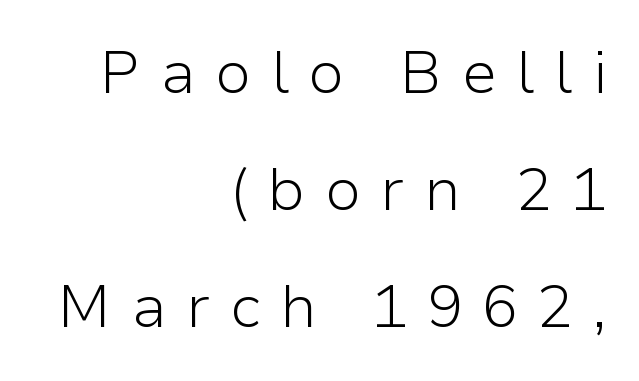
Leftover space on each line is placed entirely before the opening word. Looks like regular typesetting: each glyph gets only the width it needs. Underlining? Definitely not there. The type is letterspaced generously, with wide tracking. A great deal of white space separates one row of letters from the next.
